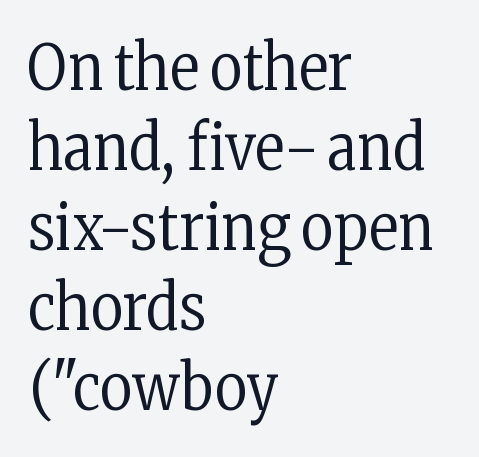
The image shows 63 px regular-weight, condensed serif type, upright; set left-aligned, normal line spacing (1.27x), normal letter spacing, not underlined; low stroke contrast and a medium x-height.
